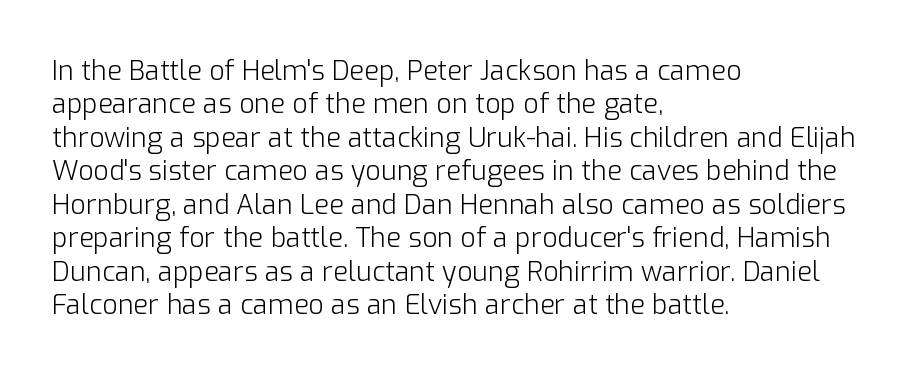
{"italic": "no", "bold": "no", "underline": "no", "align": "left", "line_spacing_ratio": 1.24, "letter_spacing": "normal", "letter_spacing_em": 0.0, "glyph_px": 27}
